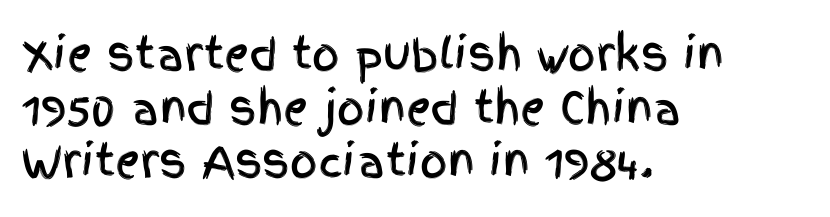
Q: Is the text italic (slanted)? A: No, it is upright.
Q: Is the typeface a serif or a sans-serif typeface? A: Sans-serif.
Q: Is the text underlined? A: No.
Q: How is the paragraph aligned? A: Left-aligned.
Q: Is the spacing between letters normal or unusually wide? A: Normal.
Q: Is the spacing between lines tight, normal or loose? A: Normal.
Q: Width (condensed, normal, or wide)? A: Condensed.
Q: x-height? A: Large.
Q: Monospaced? A: No.
